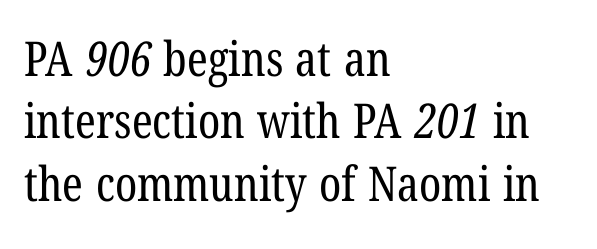
The image shows 48 px regular-weight, condensed serif type; set left-aligned, normal line spacing (1.3x), normal letter spacing, not underlined; low stroke contrast and a medium x-height.
